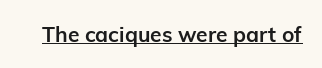
Emphasis is given by a line drawn under the lettering. Weight: bold. Honestly, the letter spacing is just normal — you wouldn't notice it. Is there any slant? The stems are plumb.
